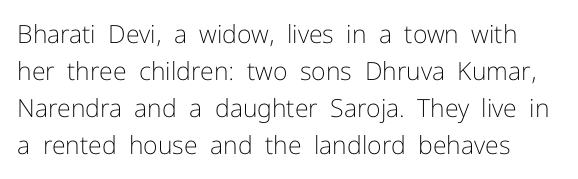
The image shows 25 px text type, upright; set normal line spacing (1.48x), normal letter spacing, not underlined.
